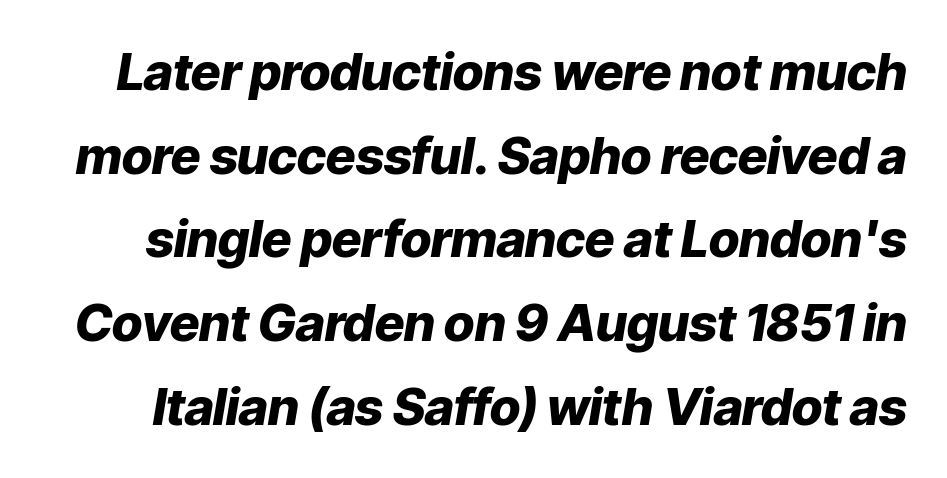
{"italic": "yes", "lean": "right", "slant_degrees": 9, "bold": "yes", "weight": "heavy", "width": "normal", "stroke_contrast": "low", "x_height": "medium", "monospaced": "no", "underline": "no", "line_spacing": "normal", "line_spacing_ratio": 1.64, "letter_spacing": "normal", "letter_spacing_em": 0.0, "glyph_px": 51}
